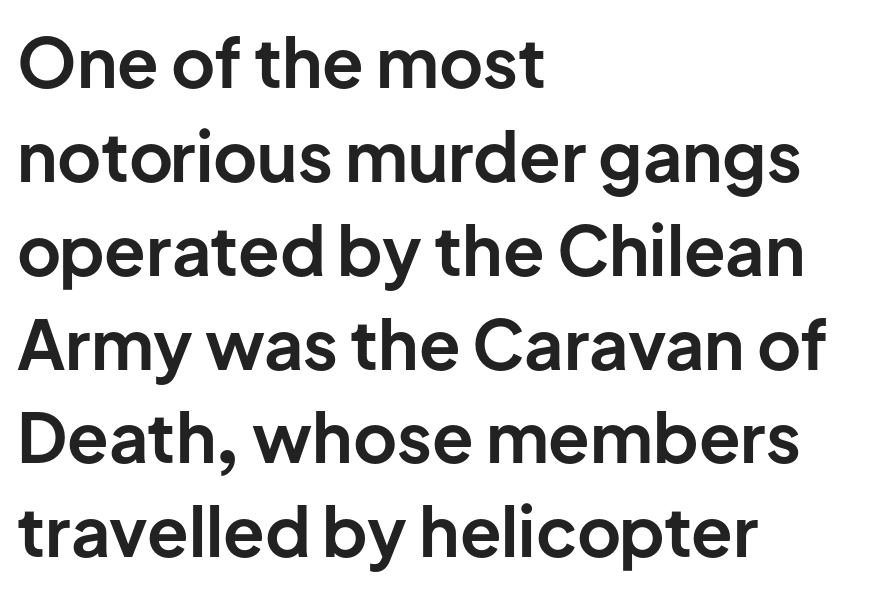
The image shows 68 px bold sans-serif type, upright; set left-aligned, normal line spacing (1.38x), normal letter spacing, not underlined; low stroke contrast and a medium x-height.
